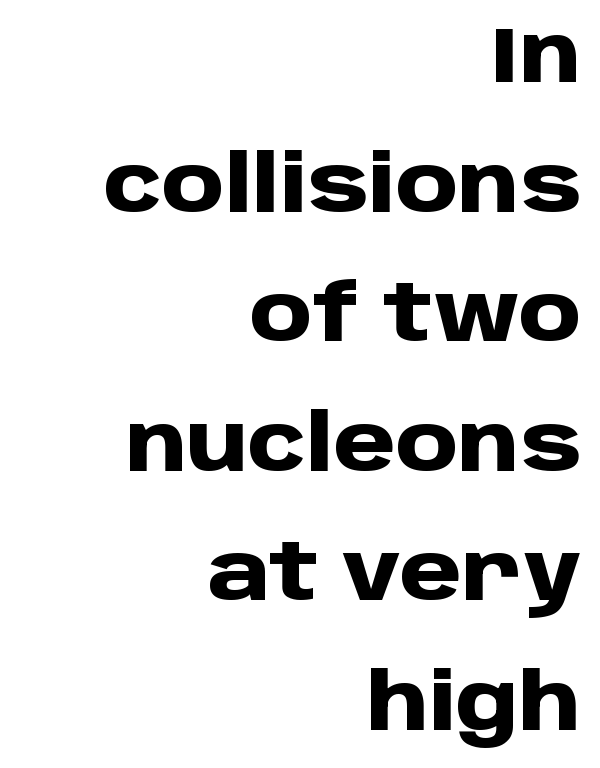
The image shows 79 px heavy sans-serif type, upright; set right-aligned, normal line spacing (1.64x), normal letter spacing, not underlined; low stroke contrast and a large x-height.
